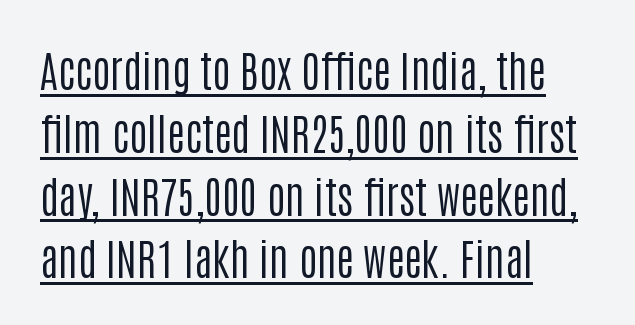
The image shows 43 px regular-weight, condensed sans-serif type, upright; set left-aligned, normal line spacing (1.46x), normal letter spacing, underlined; low stroke contrast and a large x-height.
